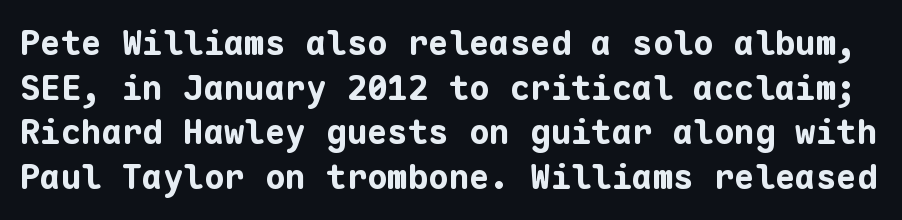
Q: Is the text bold? A: Yes.
Q: Is the text italic (slanted)? A: No, it is upright.
Q: Is the typeface a serif or a sans-serif typeface? A: Sans-serif.
Q: Is the text underlined? A: No.
Q: Is the spacing between letters normal or unusually wide? A: Normal.
Q: Is the spacing between lines tight, normal or loose? A: Normal.
Q: Width (condensed, normal, or wide)? A: Normal.
Q: Stroke contrast? A: Low.
Q: x-height? A: Medium.
Q: Monospaced? A: Yes.
